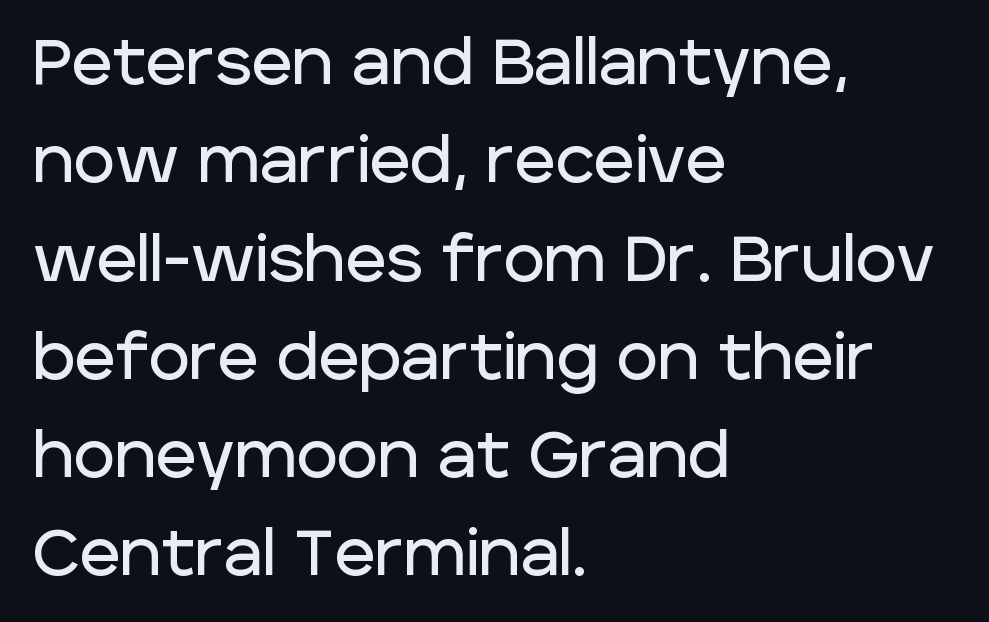
{"serif": "no", "italic": "no", "width": "normal", "stroke_contrast": "low", "x_height": "large", "monospaced": "no", "underline": "no", "align": "left", "line_spacing": "normal", "line_spacing_ratio": 1.56, "letter_spacing": "normal", "letter_spacing_em": 0.0, "glyph_px": 63}
